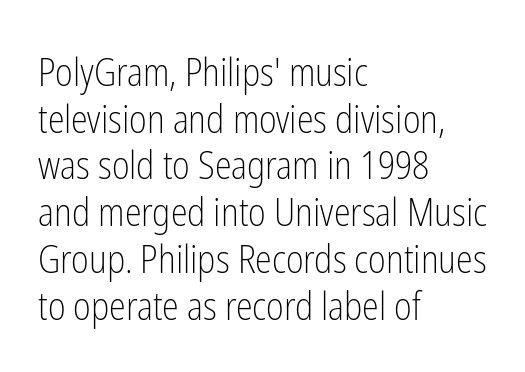
{"serif": "no", "italic": "no", "bold": "no", "weight": "light", "width": "condensed", "stroke_contrast": "low", "x_height": "medium", "monospaced": "no", "underline": "no", "align": "left", "line_spacing_ratio": 1.23, "letter_spacing": "normal", "letter_spacing_em": 0.0, "glyph_px": 38}
